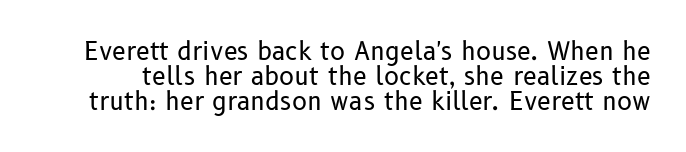
The image shows 25 px text type, upright; set tight line spacing (1.0x), normal letter spacing, not underlined.
